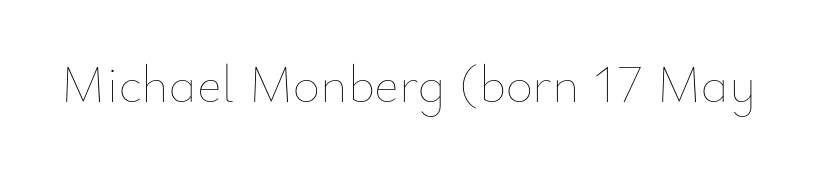
{"italic": "no", "bold": "no", "weight": "thin", "width": "normal", "stroke_contrast": "low", "x_height": "small", "monospaced": "no", "underline": "no", "letter_spacing": "normal", "letter_spacing_em": 0.0, "glyph_px": 53}
